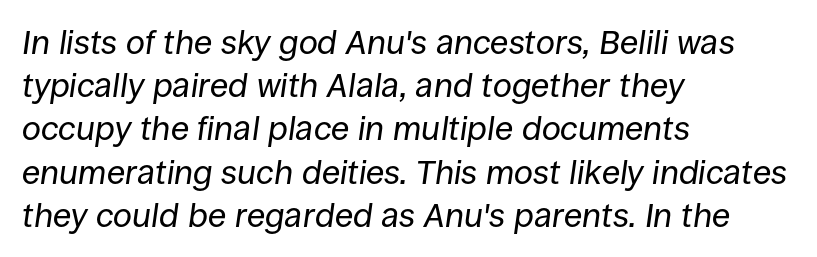
Q: Is the text bold? A: No.
Q: Is the text italic (slanted)? A: Yes, it leans right by about 8 degrees.
Q: Is the text underlined? A: No.
Q: How is the paragraph aligned? A: Left-aligned.
Q: Is the spacing between letters normal or unusually wide? A: Normal.
Q: Is the spacing between lines tight, normal or loose? A: Normal.
Q: Width (condensed, normal, or wide)? A: Normal.
Q: Stroke contrast? A: Low.
Q: x-height? A: Large.
Q: Monospaced? A: No.
